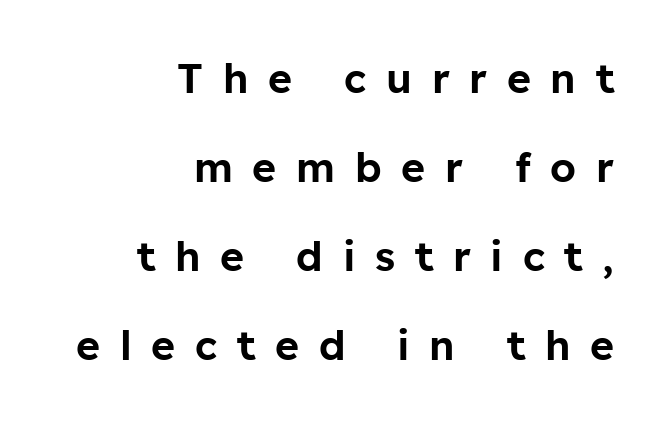
The image shows 41 px sans-serif type, upright; set right-aligned, loose line spacing (2.17x), unusually wide letter spacing (+0.48 em), not underlined; low stroke contrast and a medium x-height.
